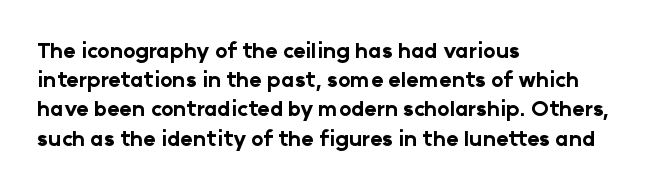
Q: Is the text bold? A: Yes.
Q: Is the text italic (slanted)? A: No, it is upright.
Q: Is the text underlined? A: No.
Q: How is the paragraph aligned? A: Left-aligned.
Q: Is the spacing between letters normal or unusually wide? A: Normal.
Q: Is the spacing between lines tight, normal or loose? A: Normal.
